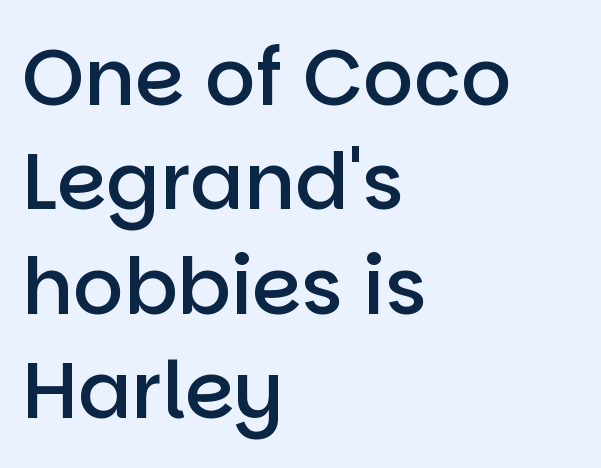
Horizontal alignment here is leftward, the default for most running prose. The letters stand upright; this is a roman face. Observe the ordinary spacing: letters are neighbours, not strangers. Beneath every word, the page is bare. Looks like regular typesetting: each glyph gets only the width it needs.
